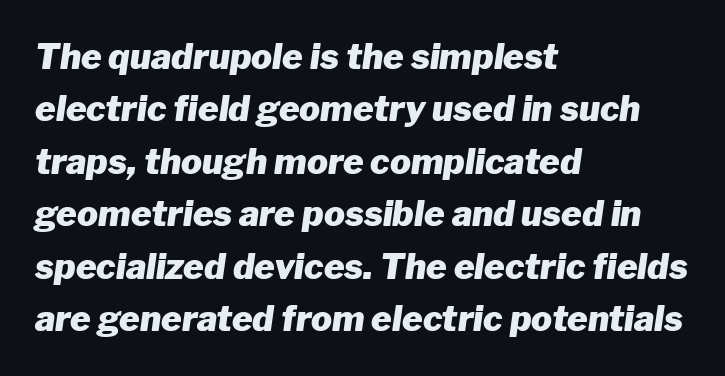
The image shows 35 px heavy type, italic (leaning right); set left-aligned, normal line spacing (1.5x), normal letter spacing, not underlined; low stroke contrast and a medium x-height.
